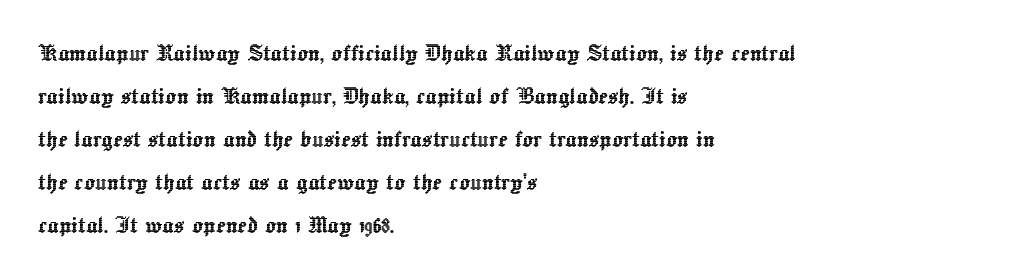
Q: Is the text italic (slanted)? A: No, it is upright.
Q: Is the text underlined? A: No.
Q: How is the paragraph aligned? A: Left-aligned.
Q: Is the spacing between letters normal or unusually wide? A: Normal.
Q: Is the spacing between lines tight, normal or loose? A: Normal.
Q: Width (condensed, normal, or wide)? A: Normal.
Q: x-height? A: Medium.
Q: Monospaced? A: No.
